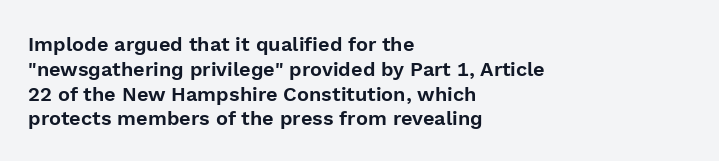
{"italic": "no", "underline": "no", "align": "left", "line_spacing_ratio": 1.24, "letter_spacing": "normal", "letter_spacing_em": 0.0, "glyph_px": 20}
